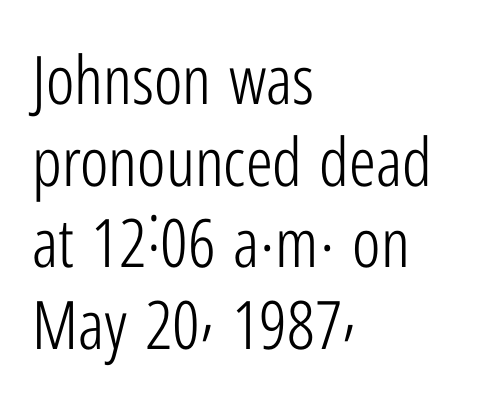
Q: Is the text bold? A: No.
Q: Is the text italic (slanted)? A: No, it is upright.
Q: Is the typeface a serif or a sans-serif typeface? A: Sans-serif.
Q: Is the text underlined? A: No.
Q: How is the paragraph aligned? A: Left-aligned.
Q: Is the spacing between letters normal or unusually wide? A: Normal.
Q: Width (condensed, normal, or wide)? A: Condensed.
Q: Stroke contrast? A: Low.
Q: x-height? A: Medium.
Q: Monospaced? A: No.
